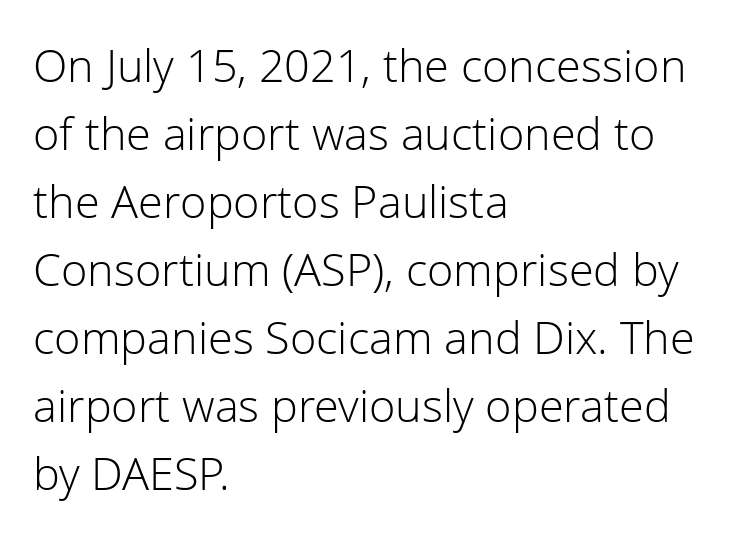
The text was rendered using a sans face with plain stroke endings. Each word holds together tightly as a unit, with standard inter-letter gaps. Each row of text sits above clean, open space. Compared with a typical body face, this is equally light or lighter still. The rows are spaced the way most documents space them.
